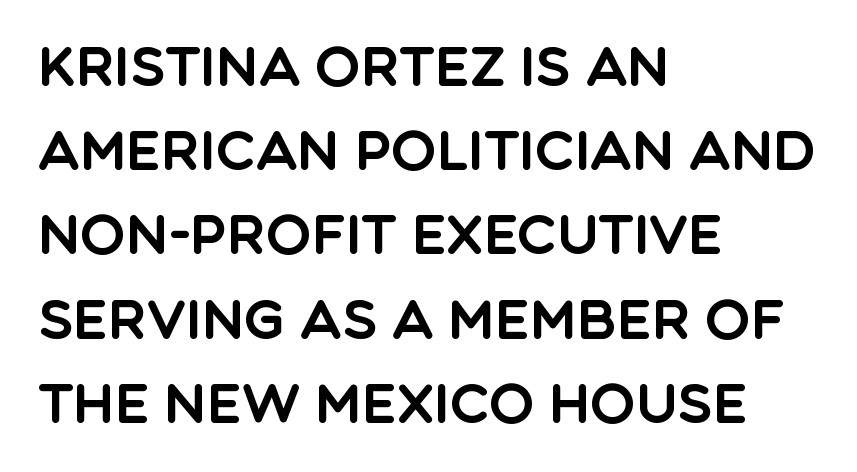
The image shows 54 px sans-serif type, upright; set left-aligned, normal line spacing (1.56x), normal letter spacing, not underlined; a large x-height.
